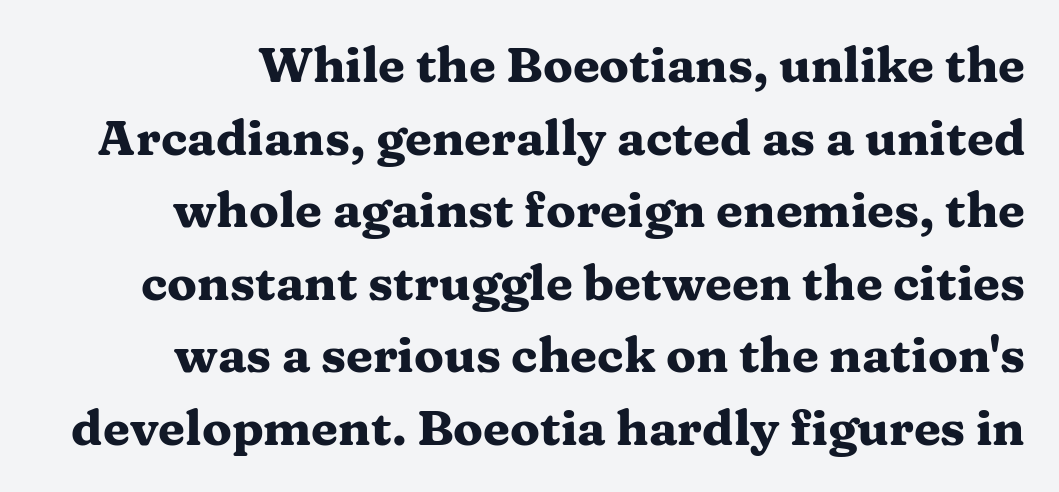
The face used here is rendered with its standard letterfit. The space directly below the letters is spotless. These lines are rendered in a variable-pitch font. Small tapered or slab feet sit at the stroke ends, so this counts as serif. Regarding leading, the lines here are spaced in the standard way.
